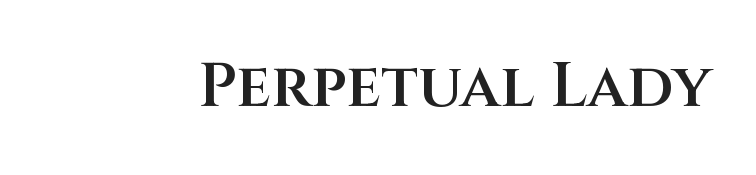
{"serif": "no", "italic": "no", "bold": "semi", "weight": "semibold", "width": "normal", "stroke_contrast": "medium", "x_height": "large", "monospaced": "no", "underline": "no", "letter_spacing": "normal", "letter_spacing_em": 0.0, "glyph_px": 62}
